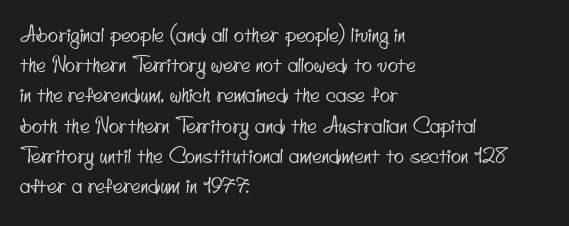
Q: Is the text underlined? A: No.
Q: How is the paragraph aligned? A: Left-aligned.
Q: Is the spacing between letters normal or unusually wide? A: Normal.
Q: Is the spacing between lines tight, normal or loose? A: Normal.
